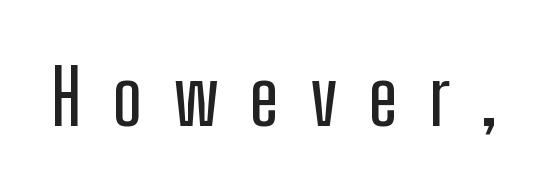
The image shows 76 px condensed sans-serif type, upright; set unusually wide letter spacing (+0.42 em), not underlined; low stroke contrast and a medium x-height.
